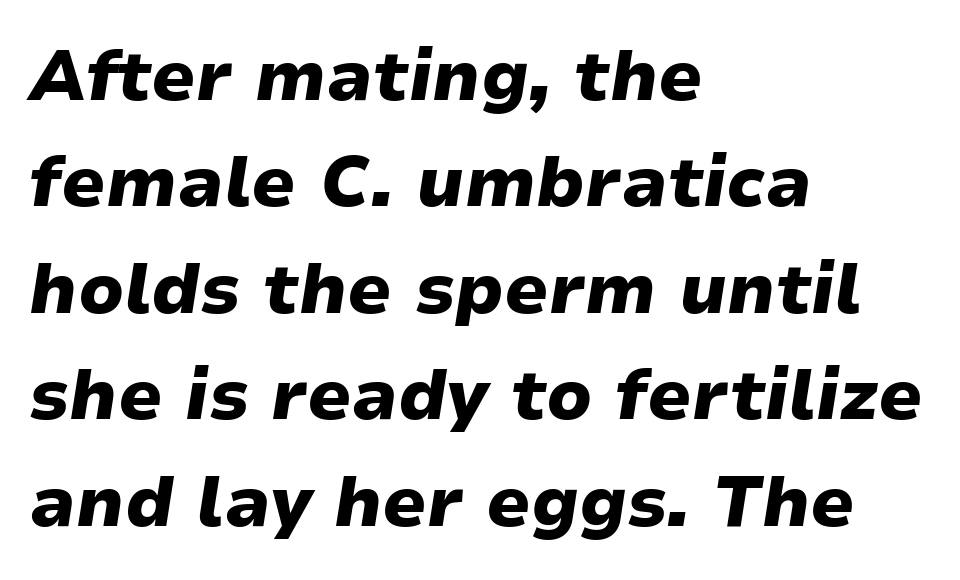
The image shows 70 px heavy, wide type, italic (leaning right); set left-aligned, normal line spacing (1.52x), normal letter spacing, not underlined; low stroke contrast and a medium x-height.
